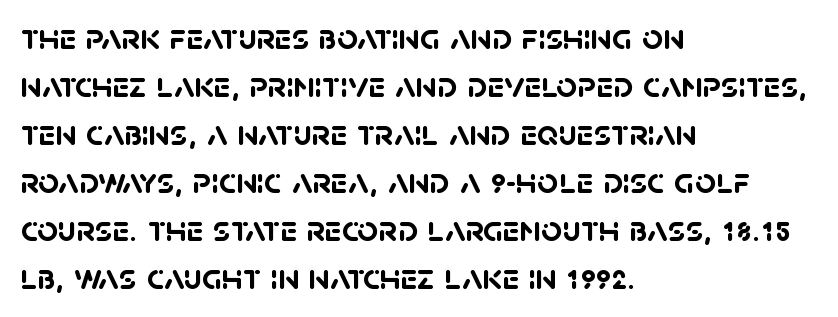
The glyphs have the mass of a bold cut. You can tell from the bare stems that sans-serif type was used. Note the varied advance widths — an 'i' is clearly narrower than an 'm'. Each line starts at the same left margin while the right side varies. Vertical spacing — default.
